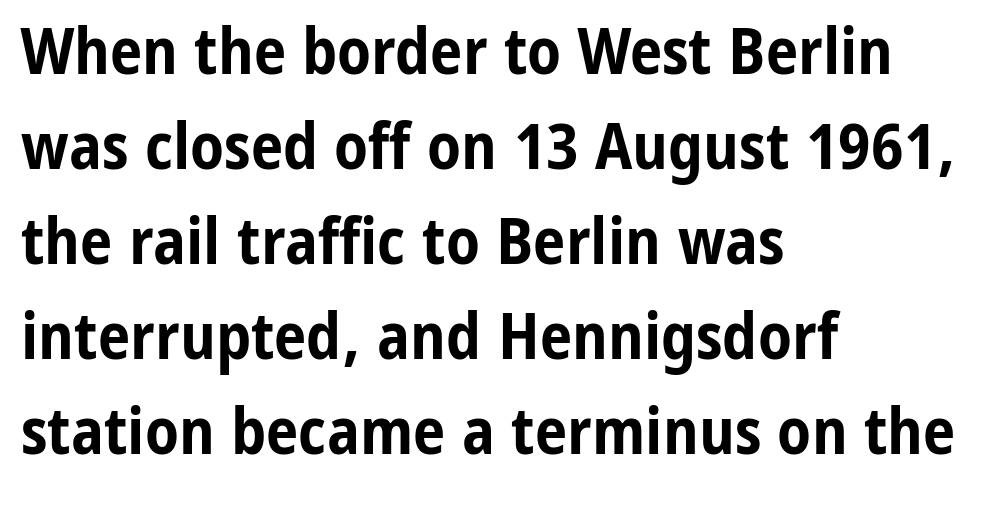
The face used here is proportionally spaced, like ordinary book or web type. Do the letters lean? They stand straight. The glyphs in this specimen are sans serif. Plain, unruled lines of type. Caption: standard tracking, unaltered.
